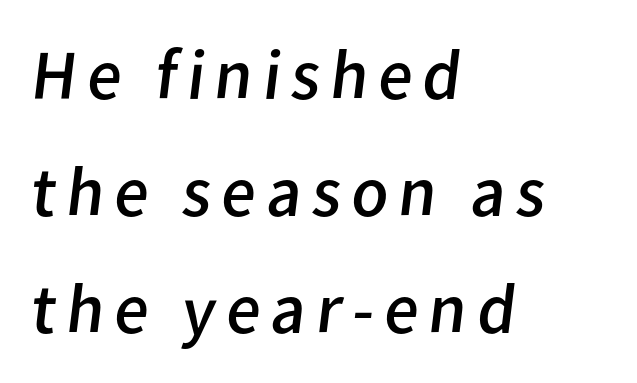
{"serif": "no", "bold": "no", "weight": "regular", "width": "normal", "stroke_contrast": "low", "x_height": "medium", "monospaced": "no", "underline": "no", "align": "left", "line_spacing": "normal", "line_spacing_ratio": 1.65, "glyph_px": 71}
